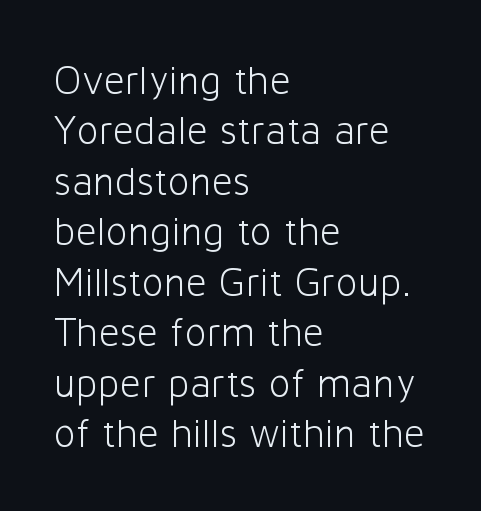
Q: Is the text bold? A: No.
Q: Is the text italic (slanted)? A: No, it is upright.
Q: Is the typeface a serif or a sans-serif typeface? A: Sans-serif.
Q: Is the text underlined? A: No.
Q: How is the paragraph aligned? A: Left-aligned.
Q: Is the spacing between letters normal or unusually wide? A: Normal.
Q: Width (condensed, normal, or wide)? A: Normal.
Q: Stroke contrast? A: Low.
Q: x-height? A: Medium.
Q: Monospaced? A: No.
